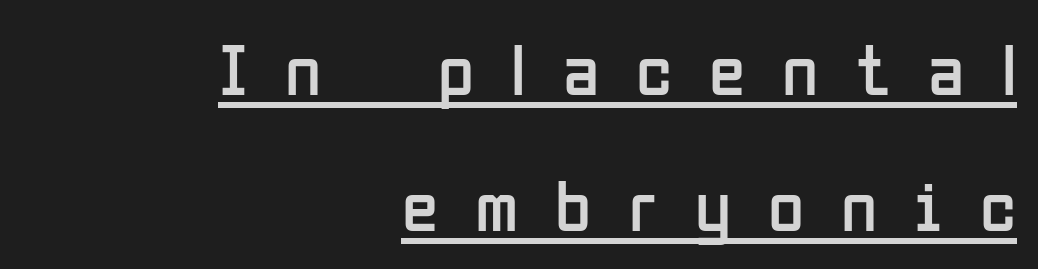
Q: Is the text bold? A: No.
Q: Is the text italic (slanted)? A: No, it is upright.
Q: Is the typeface a serif or a sans-serif typeface? A: Sans-serif.
Q: Is the text underlined? A: Yes.
Q: How is the paragraph aligned? A: Right-aligned.
Q: Is the spacing between letters normal or unusually wide? A: Unusually wide.
Q: Width (condensed, normal, or wide)? A: Condensed.
Q: Stroke contrast? A: Low.
Q: x-height? A: Medium.
Q: Monospaced? A: No.
